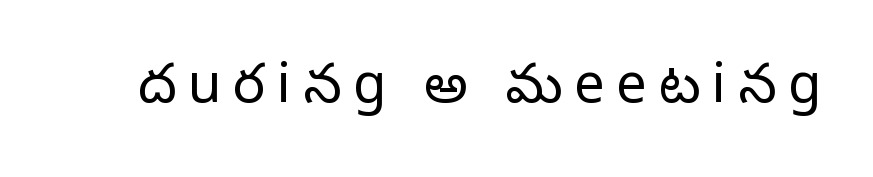
Q: Is the text bold? A: No.
Q: Is the text italic (slanted)? A: No, it is upright.
Q: Is the typeface a serif or a sans-serif typeface? A: Sans-serif.
Q: Is the text underlined? A: No.
Q: Is the spacing between letters normal or unusually wide? A: Unusually wide.
Q: Width (condensed, normal, or wide)? A: Normal.
Q: Stroke contrast? A: Low.
Q: x-height? A: Medium.
Q: Monospaced? A: No.
